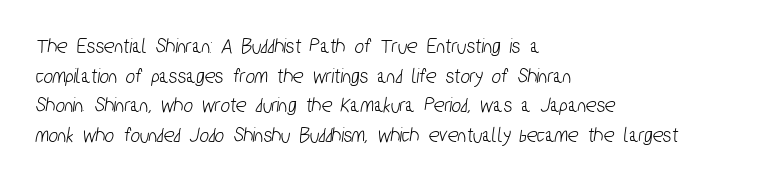
The image shows 22 px text type; set left-aligned, normal line spacing (1.35x), normal letter spacing, not underlined.
